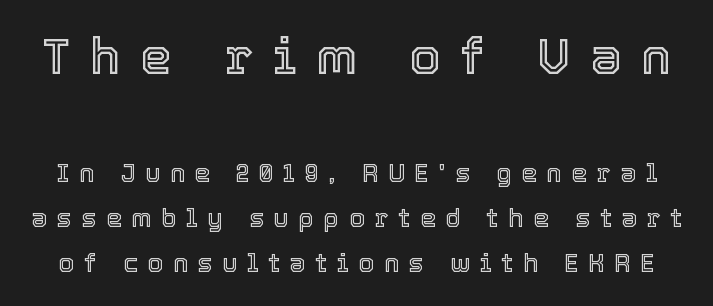
The image shows 50 px text type, upright; set line spacing 1.8x, unusually wide letter spacing (+0.39 em), not underlined; the first (top) block is 2.0x larger; a medium x-height.
